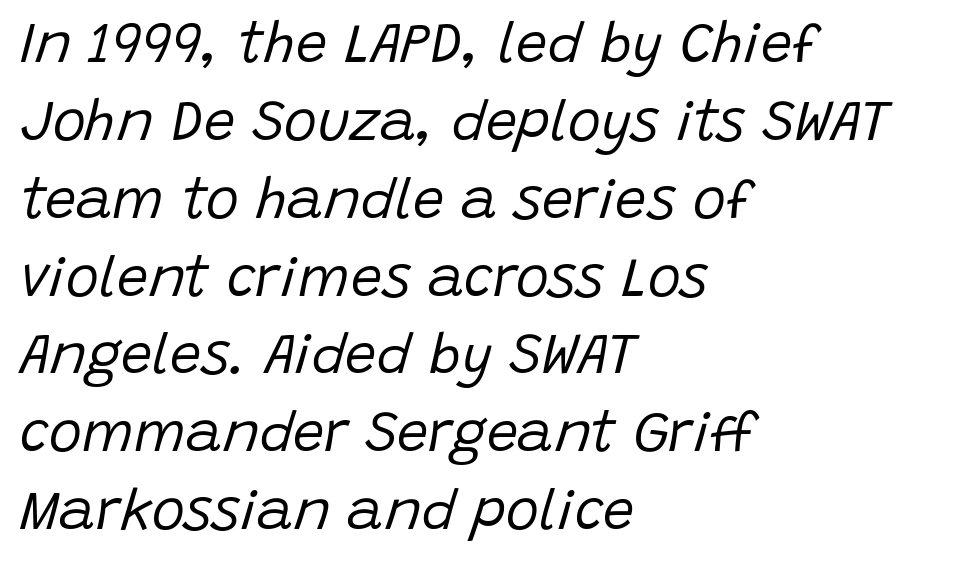
The strokes carry an ordinary text weight at most. A clean baseline with only descenders dipping below it. This sample keeps an unexceptional amount of space between lines. Inter-character spacing is left at the font's built-in metrics. The rendering uses natural spacing where letterforms have individual widths.
